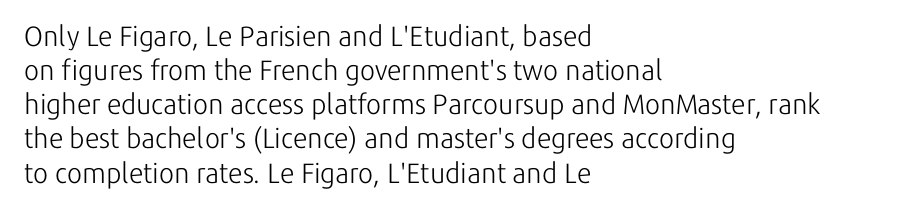
Q: Is the text bold? A: No.
Q: Is the text italic (slanted)? A: No, it is upright.
Q: Is the typeface a serif or a sans-serif typeface? A: Sans-serif.
Q: Is the text underlined? A: No.
Q: How is the paragraph aligned? A: Left-aligned.
Q: Is the spacing between letters normal or unusually wide? A: Normal.
Q: Width (condensed, normal, or wide)? A: Normal.
Q: Stroke contrast? A: Low.
Q: x-height? A: Medium.
Q: Monospaced? A: No.
